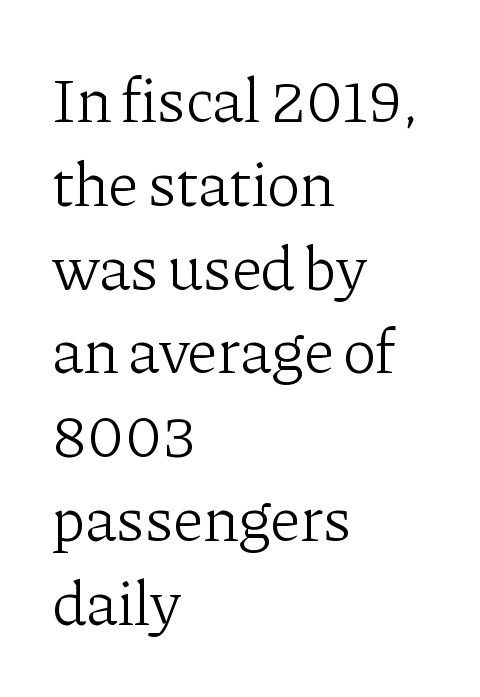
Q: Is the text bold? A: No.
Q: Is the text italic (slanted)? A: No, it is upright.
Q: Is the typeface a serif or a sans-serif typeface? A: Serif.
Q: Is the text underlined? A: No.
Q: How is the paragraph aligned? A: Left-aligned.
Q: Is the spacing between letters normal or unusually wide? A: Normal.
Q: Is the spacing between lines tight, normal or loose? A: Normal.
Q: Width (condensed, normal, or wide)? A: Normal.
Q: Stroke contrast? A: Low.
Q: x-height? A: Medium.
Q: Monospaced? A: No.
